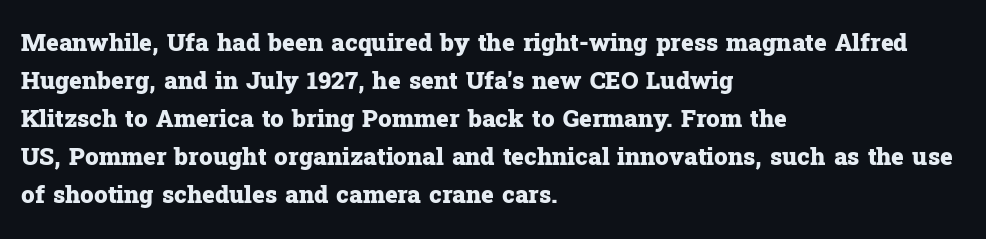
The space between consecutive lines is moderate. Alignment: flush left. The passage shown is not underscored anywhere. The type is set solid horizontally, with unmodified tracking. The characters look thick and weighty, a clear bold. Unlike italic type, these characters show no tilt at all.
